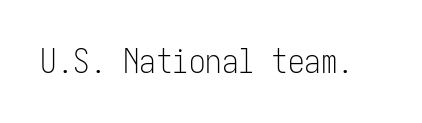
{"serif": "no", "italic": "no", "bold": "no", "weight": "light", "width": "condensed", "stroke_contrast": "low", "x_height": "medium", "underline": "no", "letter_spacing": "normal", "letter_spacing_em": 0.0, "glyph_px": 33}
